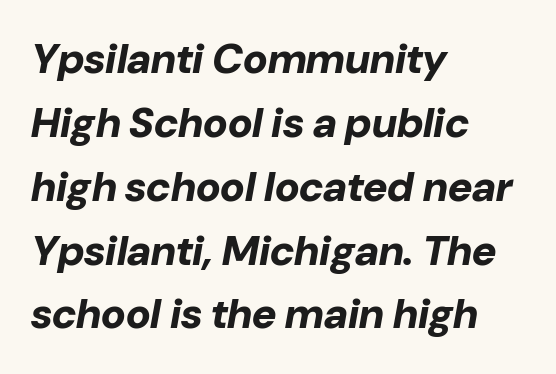
The image shows 42 px bold type, italic (leaning right); set left-aligned, normal line spacing (1.52x), normal letter spacing, not underlined; low stroke contrast and a medium x-height.
